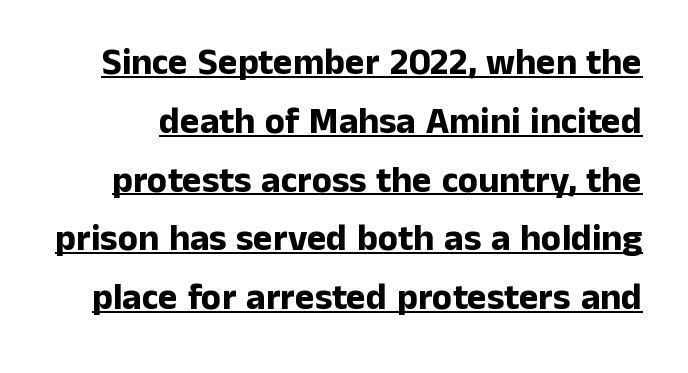
Rendered with straight, roman letterforms. The gaps between neighbouring characters are ordinary and unremarkable. The rendering uses a bold face; every stroke is thick and dark. The vertical gap from one line to the next is medium. Decoration check: the copy is underlined.
